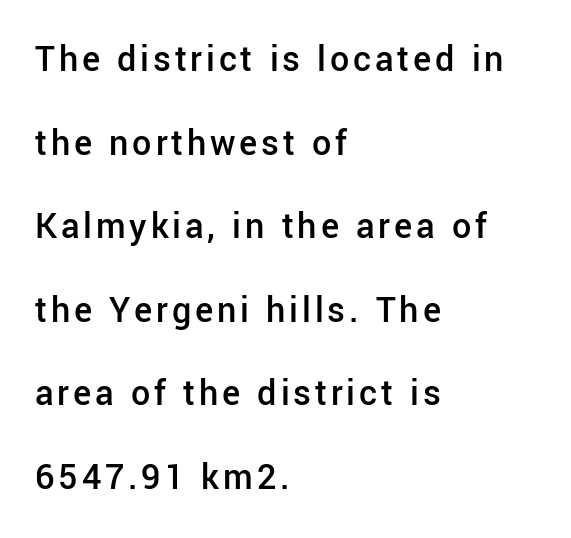
Note: no serifs on the glyphs. Has an underline been added? It has not. You can tell it's not italic because the verticals are truly vertical. You could not count columns in this text — the font is proportionally spaced. Line spacing here is loose.
